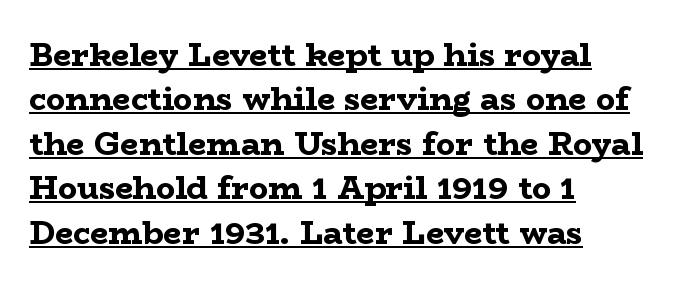
The rendered words wear a rule along their underside. To sum up the face: it has serifs. The lines in this sample share a left origin and differ only in where they stop. Weight check: bold — yes, fully. These lines sit exactly where default settings would place them. The line texture is even and compact thanks to regular tracking.
